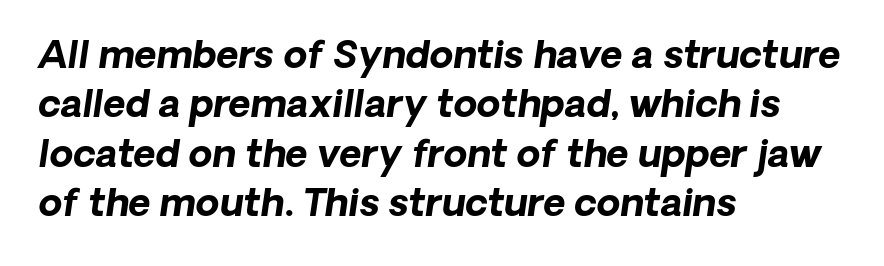
Q: Is the text bold? A: Yes.
Q: Is the text italic (slanted)? A: Yes, it leans right by about 8 degrees.
Q: Is the text underlined? A: No.
Q: How is the paragraph aligned? A: Left-aligned.
Q: Is the spacing between letters normal or unusually wide? A: Normal.
Q: Is the spacing between lines tight, normal or loose? A: Normal.
Q: Width (condensed, normal, or wide)? A: Normal.
Q: Stroke contrast? A: Low.
Q: x-height? A: Medium.
Q: Monospaced? A: No.
